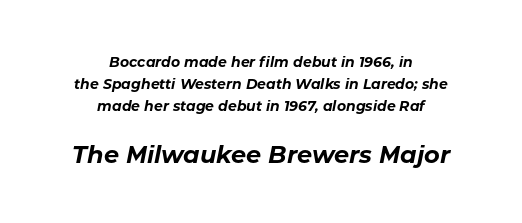
Q: Is the text bold? A: Yes.
Q: Is the text italic (slanted)? A: Yes, it leans right by about 11 degrees.
Q: Is the text underlined? A: No.
Q: How is the paragraph aligned? A: Centered.
Q: Is the spacing between letters normal or unusually wide? A: Normal.
Q: Is the spacing between lines tight, normal or loose? A: Normal.
Q: Which block of text is set in a larger size, the first (top) or the second (bottom)? A: The second (bottom) one.
